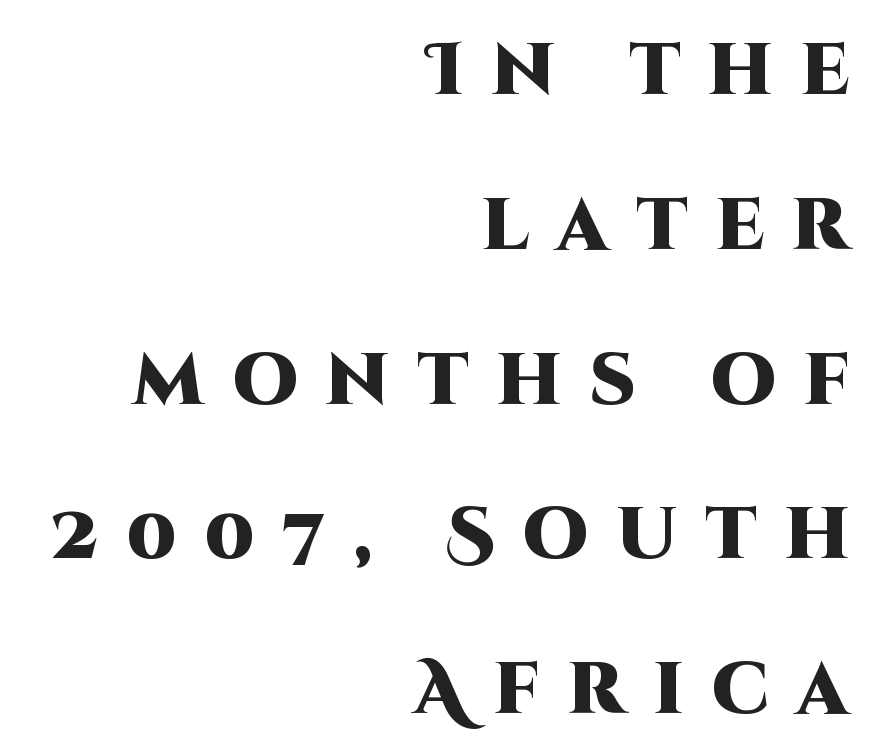
The image shows 73 px heavy sans-serif type, upright; set right-aligned, loose line spacing (2.12x), unusually wide letter spacing (+0.38 em), not underlined; high stroke contrast and a large x-height.
